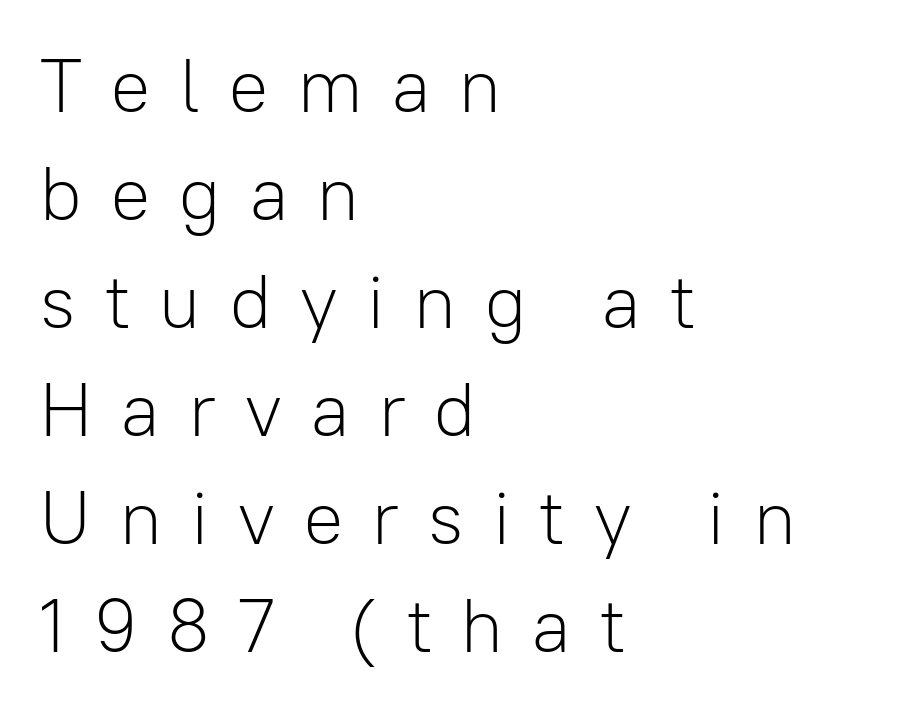
{"serif": "no", "italic": "no", "bold": "no", "weight": "light", "width": "normal", "stroke_contrast": "low", "x_height": "medium", "monospaced": "no", "underline": "no", "align": "left", "line_spacing": "normal", "line_spacing_ratio": 1.42, "letter_spacing": "wide", "letter_spacing_em": 0.36, "glyph_px": 76}
